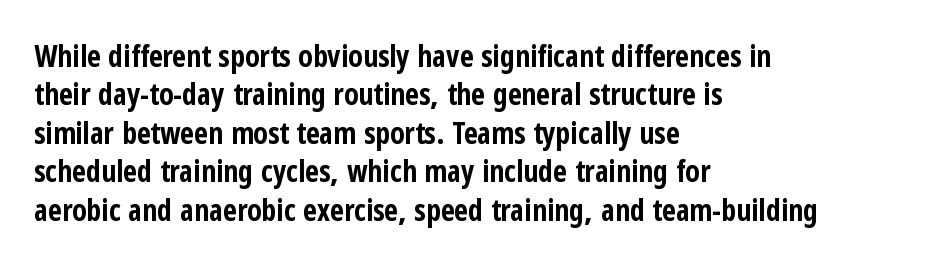
The image shows 30 px bold, condensed sans-serif type, upright; set left-aligned, normal line spacing (1.28x), normal letter spacing, not underlined; low stroke contrast and a medium x-height.
